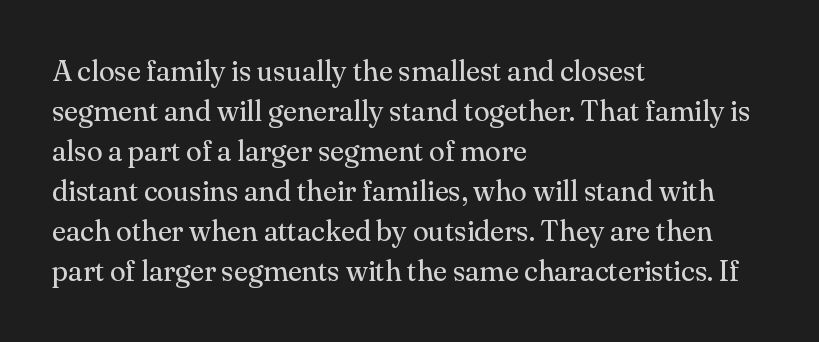
The face used here is seriffed, in the tradition of book romans. Heaviness? Minimal to ordinary, like unemphasized prose. Observe the ordinary spacing: letters are neighbours, not strangers. This sample has the flowing, uneven cadence of proportional lettering.
